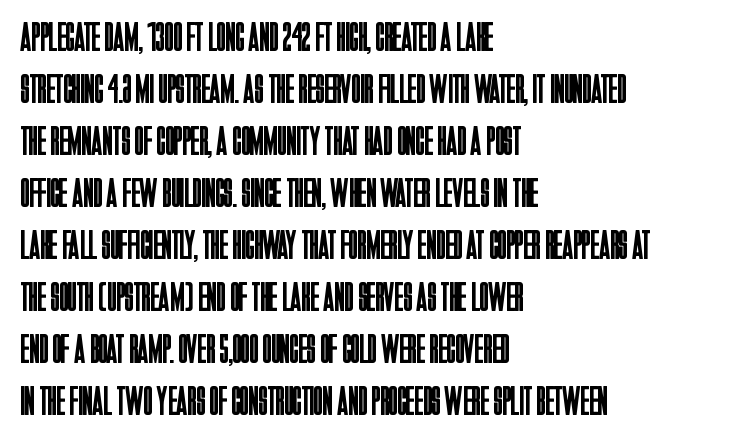
{"serif": "no", "italic": "no", "bold": "no", "weight": "regular", "width": "condensed", "stroke_contrast": "low", "x_height": "large", "monospaced": "no", "underline": "no", "align": "left", "line_spacing": "normal", "line_spacing_ratio": 1.27, "letter_spacing": "normal", "letter_spacing_em": 0.0, "glyph_px": 41}
